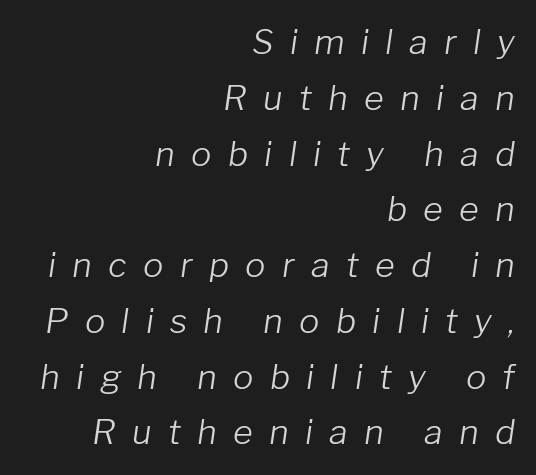
Letter spacing: wide. Casual observation: everything's shoved over to the right. Emphasis-style slanted type is in use. A typesetter would call this leading conventional body-copy spacing. Caption: face not bold, strokes unweighted.
